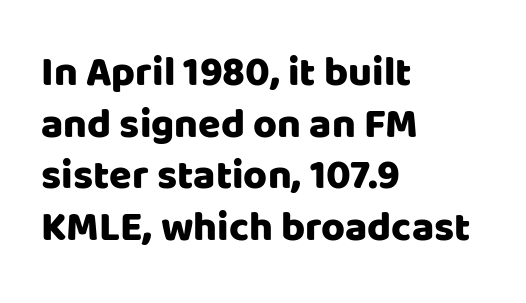
{"serif": "no", "italic": "no", "width": "normal", "stroke_contrast": "low", "x_height": "large", "monospaced": "no", "underline": "no", "align": "left", "line_spacing": "normal", "line_spacing_ratio": 1.26, "letter_spacing": "normal", "letter_spacing_em": 0.0, "glyph_px": 41}
